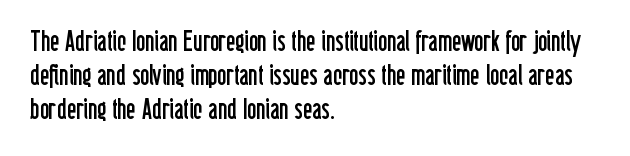
Observe the ordinary spacing: letters are neighbours, not strangers. Proportional: the letters do not fall into vertical columns. A bare baseline throughout the passage. The passage is arranged the way most books set body copy — flush left. Look at the bottom of the vertical strokes: they stop flat, with no serifs.
